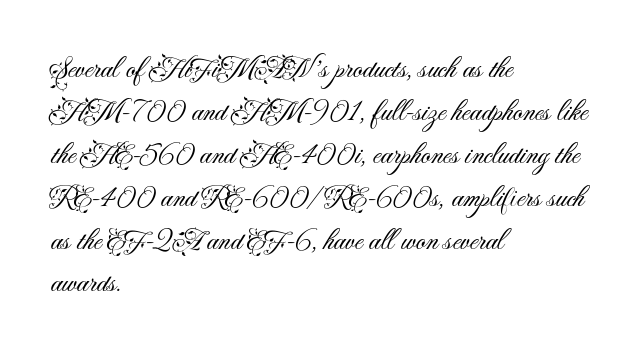
{"serif": "no", "bold": "no", "weight": "light", "width": "normal", "stroke_contrast": "medium", "x_height": "small", "monospaced": "no", "underline": "no", "align": "left", "line_spacing": "normal", "line_spacing_ratio": 1.43, "letter_spacing": "normal", "letter_spacing_em": 0.0, "glyph_px": 30}
